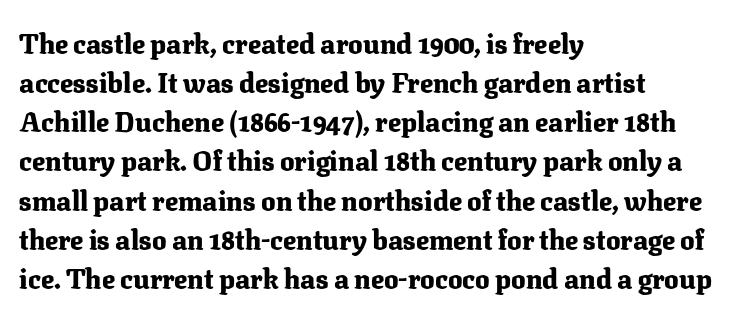
{"italic": "no", "bold": "yes", "underline": "no", "align": "left", "line_spacing": "normal", "line_spacing_ratio": 1.45, "letter_spacing": "normal", "letter_spacing_em": 0.0, "glyph_px": 27}
